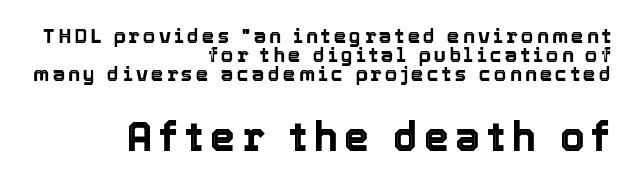
Layout note: lines flush right. It's the straight-up-and-down kind of type. You could not count columns in this text — the font is proportionally spaced. In terms of leading, this rendering errs on the cramped side.
